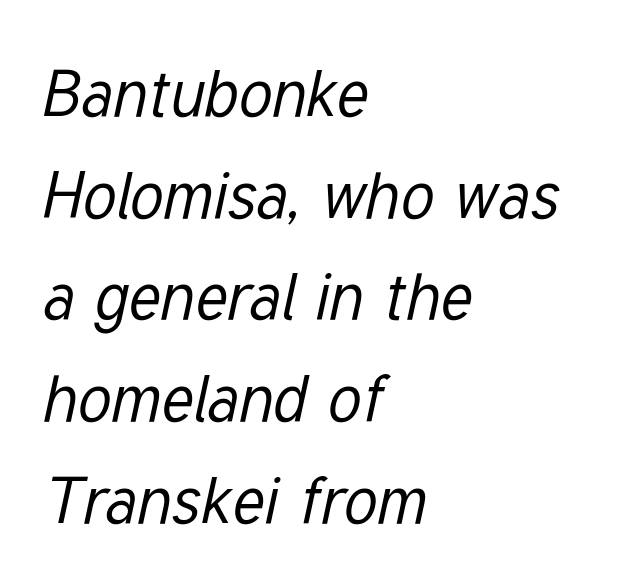
The image shows 66 px regular-weight, condensed type, italic (leaning right); set left-aligned, normal line spacing (1.54x), normal letter spacing, not underlined; low stroke contrast and a medium x-height.
